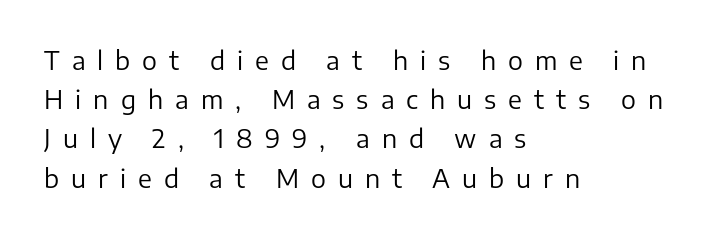
{"italic": "no", "bold": "no", "underline": "no", "align": "left", "line_spacing": "normal", "line_spacing_ratio": 1.57, "letter_spacing": "wide", "letter_spacing_em": 0.48, "glyph_px": 25}
